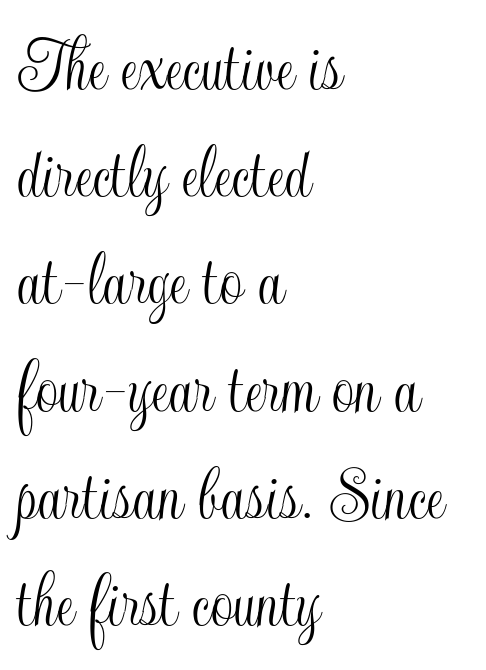
{"width": "condensed", "x_height": "small", "monospaced": "no", "underline": "no", "align": "left", "line_spacing": "normal", "line_spacing_ratio": 1.34, "letter_spacing": "normal", "letter_spacing_em": 0.0, "glyph_px": 80}
